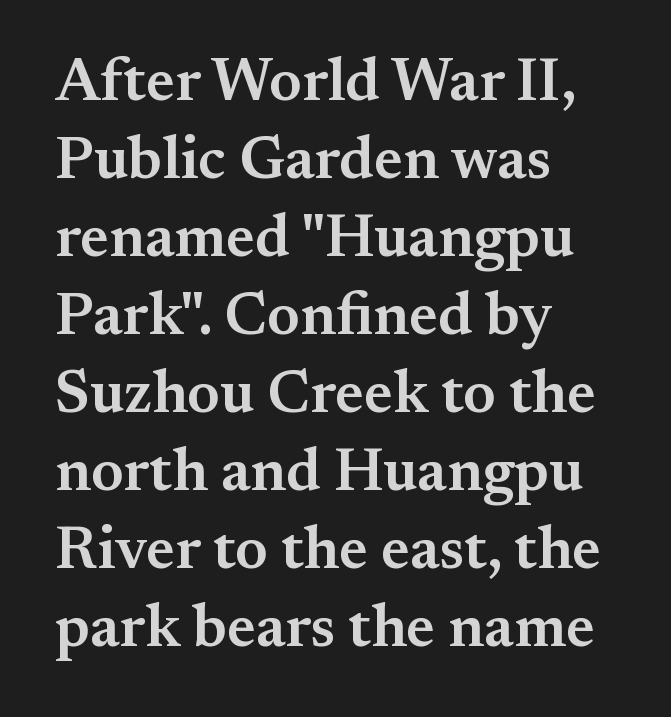
Note: serifs present on the glyphs. What stands out about the letter spacing? Nothing — it is the standard amount. A student would call this left alignment; a typographer would say flush left, rag right. Whoever set this chose a conventional vertical rhythm. How heavy is the stroke? Medium-heavy — a semibold, shy of bold. Each letter keeps its own natural width here, so spacing adapts to shape.
